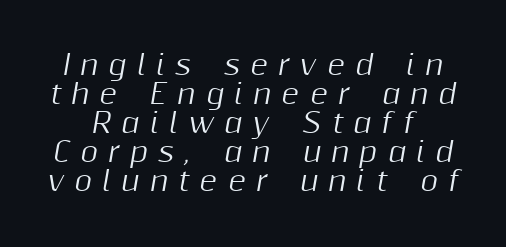
The image shows 27 px text type, italic (leaning right); set centered, tight line spacing (1.07x), unusually wide letter spacing (+0.38 em), not underlined.
